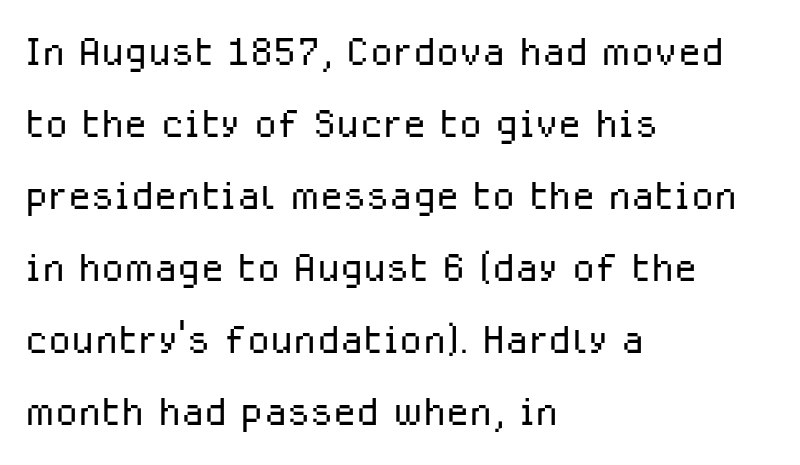
The image shows 53 px light sans-serif type, upright; set left-aligned, normal line spacing (1.36x), normal letter spacing, not underlined; low stroke contrast and a medium x-height.
